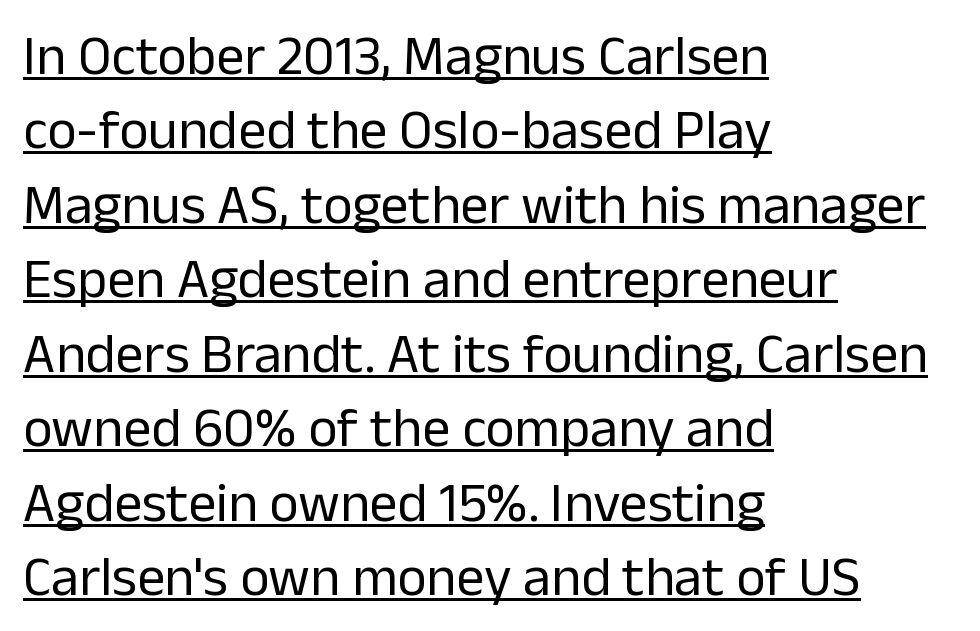
Does extra space separate the letters? No, they use regular spacing. The ragged edge is on the right, which tells us the setting is flush left. The strokes carry an ordinary text weight at most. Serifs: no, the terminals of the letterforms are clean.
